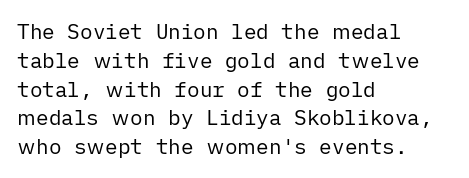
Each new line begins a customary step beneath the previous one. Stems here are at most as thick as an everyday book face. Words appear dense and cohesive because spacing is normal. Descenders hang freely into open space. The axis of the letterforms is exactly vertical.
